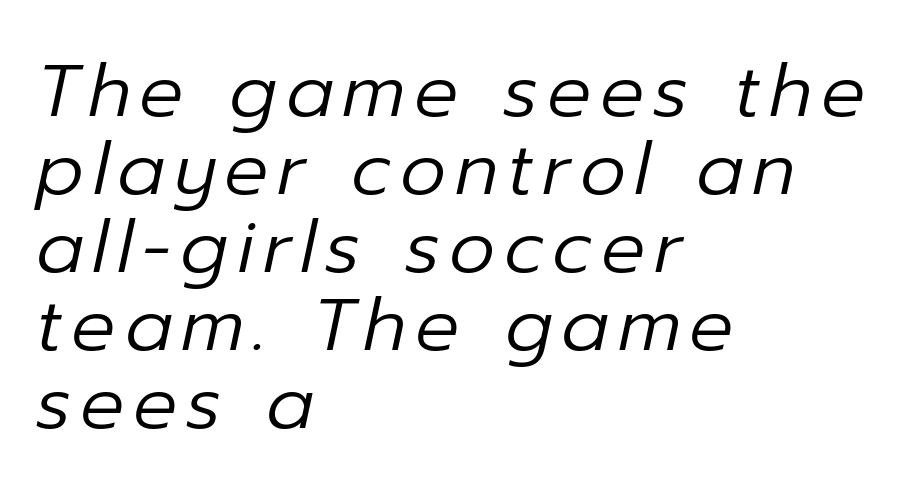
Q: Is the text bold? A: No.
Q: Is the text italic (slanted)? A: Yes, it leans right by about 12 degrees.
Q: Is the text underlined? A: No.
Q: How is the paragraph aligned? A: Left-aligned.
Q: Is the spacing between lines tight, normal or loose? A: Tight.
Q: Width (condensed, normal, or wide)? A: Normal.
Q: Stroke contrast? A: Low.
Q: x-height? A: Medium.
Q: Monospaced? A: No.
